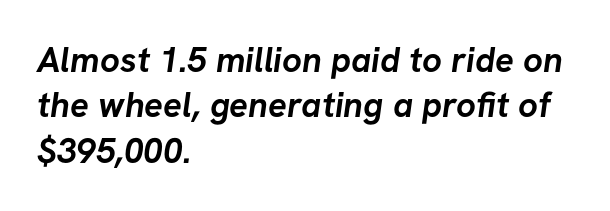
Q: Is the text bold? A: Yes.
Q: Is the typeface a serif or a sans-serif typeface? A: Sans-serif.
Q: Is the text underlined? A: No.
Q: How is the paragraph aligned? A: Left-aligned.
Q: Is the spacing between letters normal or unusually wide? A: Normal.
Q: Is the spacing between lines tight, normal or loose? A: Normal.
Q: Width (condensed, normal, or wide)? A: Normal.
Q: Stroke contrast? A: Low.
Q: x-height? A: Medium.
Q: Monospaced? A: No.
